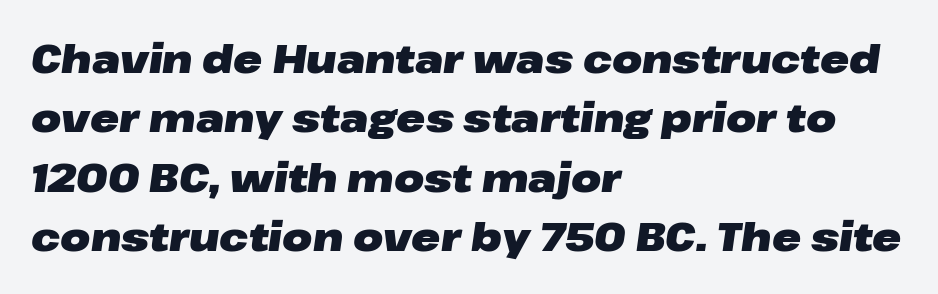
The image shows 39 px heavy, wide type, italic (leaning right); set left-aligned, normal line spacing (1.52x), normal letter spacing, not underlined; low stroke contrast and a medium x-height.
